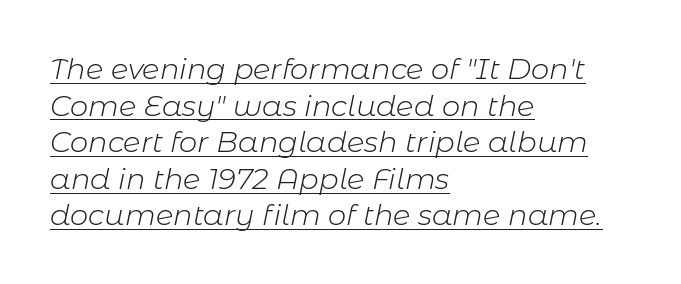
{"italic": "yes", "lean": "right", "slant_degrees": 11, "bold": "no", "weight": "light", "width": "normal", "stroke_contrast": "low", "x_height": "medium", "monospaced": "no", "underline": "yes", "align": "left", "line_spacing": "normal", "line_spacing_ratio": 1.26, "letter_spacing": "normal", "letter_spacing_em": 0.0, "glyph_px": 29}
